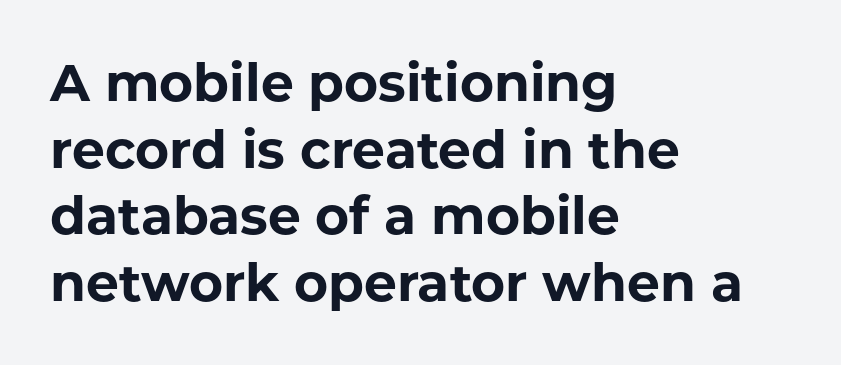
The tracking reads as untouched default to a designer's eye. Students, observe: this is what conventionally led text looks like. Any mark beneath the type? The region is blank. Look at the stroke-to-counter ratio: heavy, a bold. When letters stand straight like this, we call the style roman or upright.
